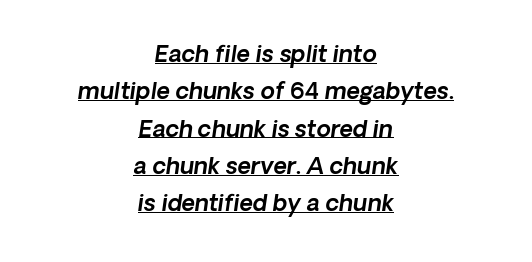
The image shows 23 px text type, italic (leaning right); set centered, normal line spacing (1.62x), normal letter spacing, underlined.
